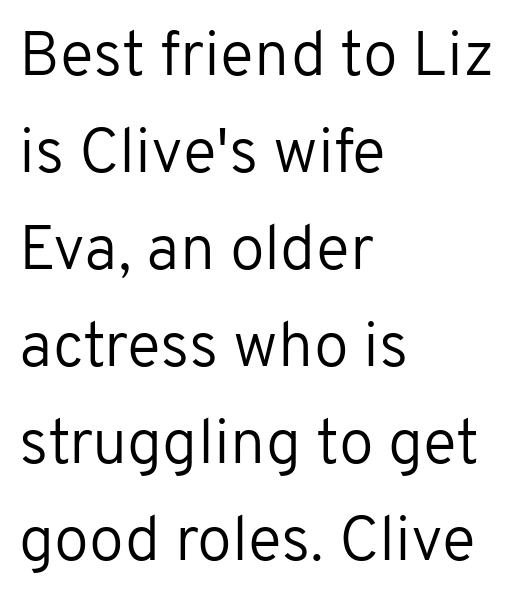
The image shows 63 px regular-weight sans-serif type, upright; set left-aligned, normal line spacing (1.54x), normal letter spacing, not underlined; low stroke contrast and a medium x-height.
